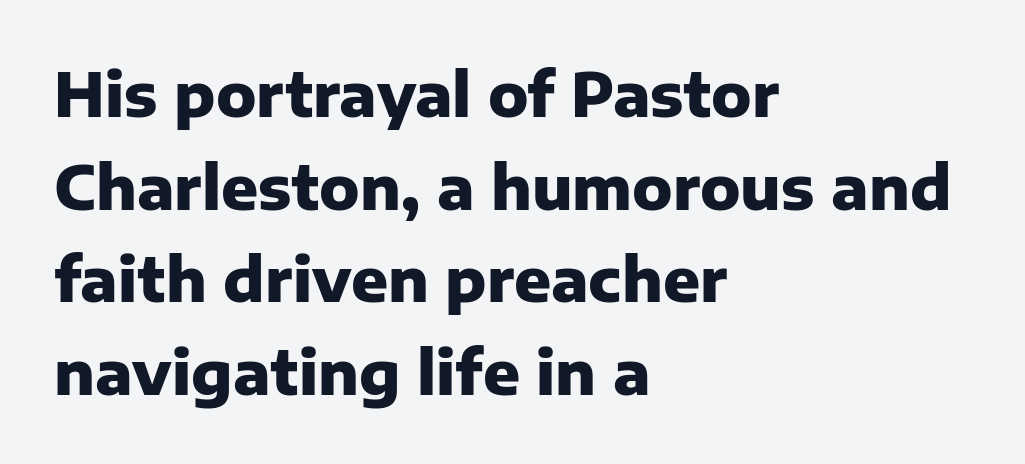
Posture: straight, roman, zero tilt. These lines are composed in type without serifs. Typographic density is high because the face is bold. The letters sit at their default tracking, neither squeezed nor spread.
